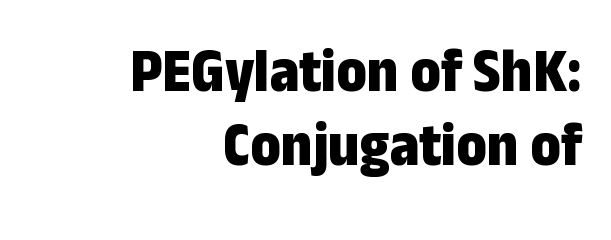
The image shows 63 px bold, condensed sans-serif type, upright; set right-aligned, line spacing 1.18x, normal letter spacing, not underlined; low stroke contrast and a medium x-height.
